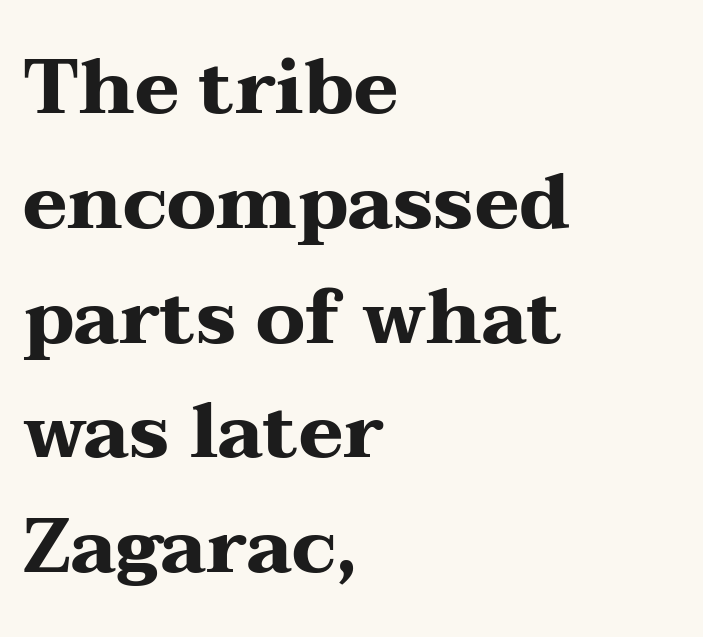
The image shows 76 px heavy, wide serif type, upright; set left-aligned, normal line spacing (1.51x), normal letter spacing, not underlined; medium stroke contrast and a medium x-height.
